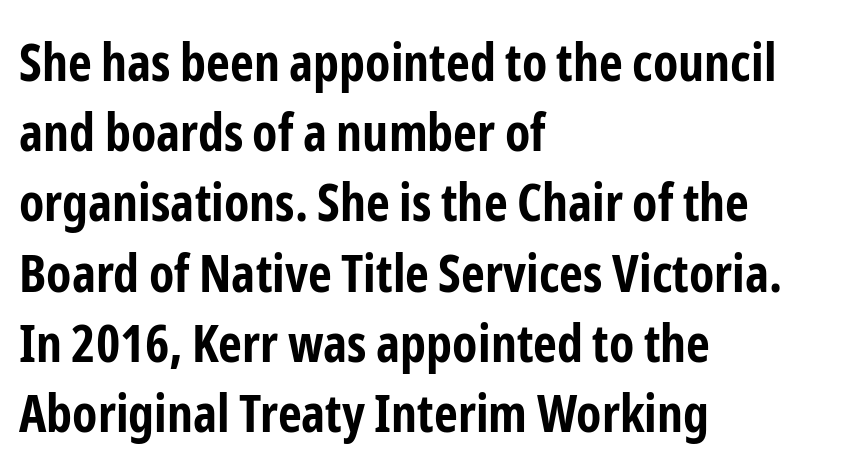
{"serif": "no", "italic": "no", "bold": "yes", "weight": "bold", "width": "condensed", "stroke_contrast": "low", "x_height": "medium", "monospaced": "no", "underline": "no", "align": "left", "line_spacing": "normal", "line_spacing_ratio": 1.35, "letter_spacing": "normal", "letter_spacing_em": 0.0, "glyph_px": 52}
